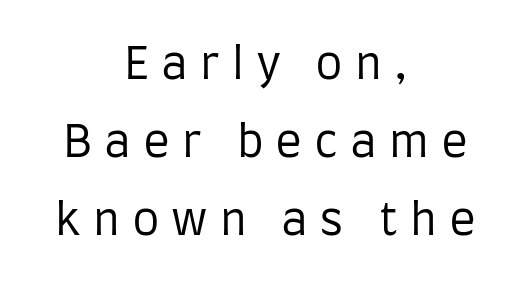
Q: Is the text bold? A: No.
Q: Is the text italic (slanted)? A: No, it is upright.
Q: Is the typeface a serif or a sans-serif typeface? A: Sans-serif.
Q: Is the text underlined? A: No.
Q: How is the paragraph aligned? A: Centered.
Q: Is the spacing between letters normal or unusually wide? A: Unusually wide.
Q: Width (condensed, normal, or wide)? A: Condensed.
Q: Stroke contrast? A: Low.
Q: x-height? A: Large.
Q: Monospaced? A: No.
